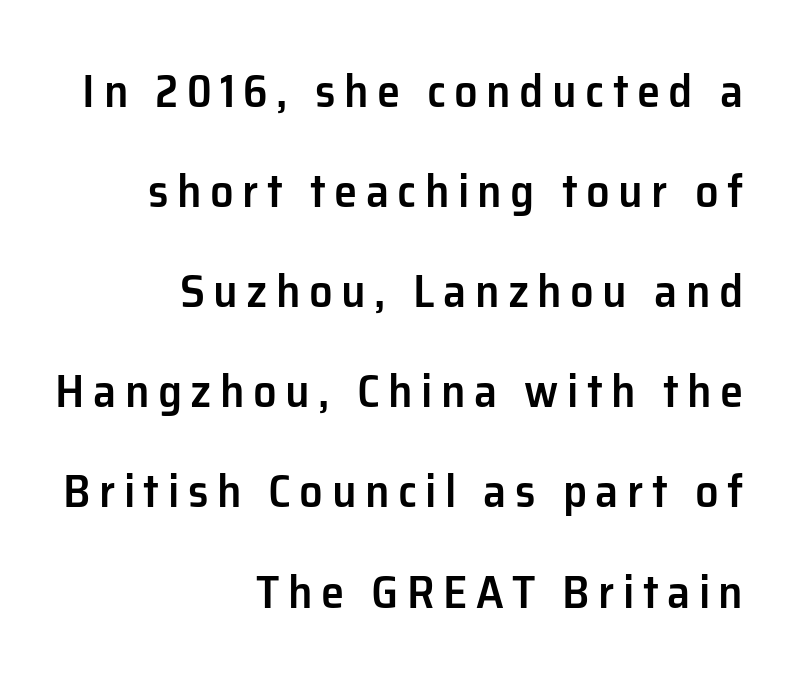
{"serif": "no", "italic": "no", "bold": "semi", "weight": "semibold", "width": "normal", "stroke_contrast": "low", "x_height": "medium", "monospaced": "no", "underline": "no", "align": "right", "line_spacing": "loose", "line_spacing_ratio": 2.13, "glyph_px": 47}
